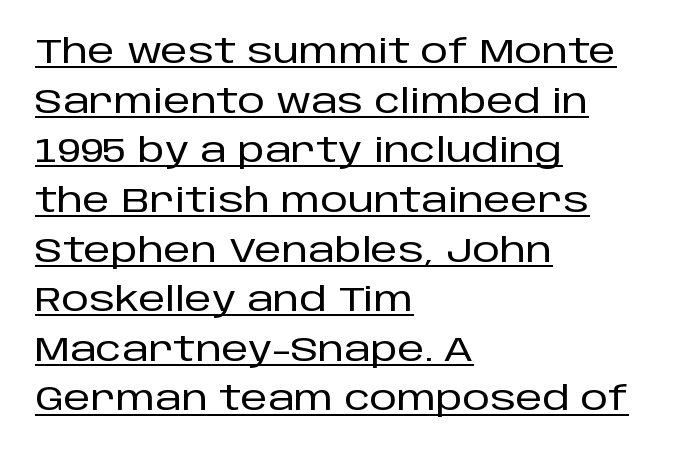
If you drew a line through each stem, it would be perfectly vertical. The block of text has a typical density, with ordinary space between rows. The face used here appears with an underline applied. Type style note: lacks serifs. The rendering uses natural spacing where letterforms have individual widths.
